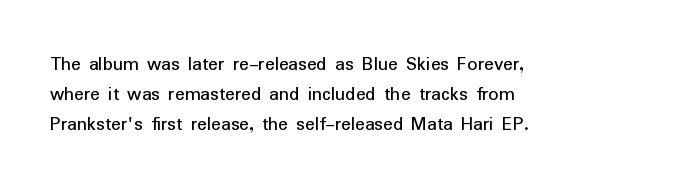
Notice how descenders clear the ascenders below comfortably — that's standard leading. In terms of letterspacing, this is plain default setting. Descender tails drop into unmarked territory. Layout note: lines flush left. The typography opts for an upright posture over an oblique one.
